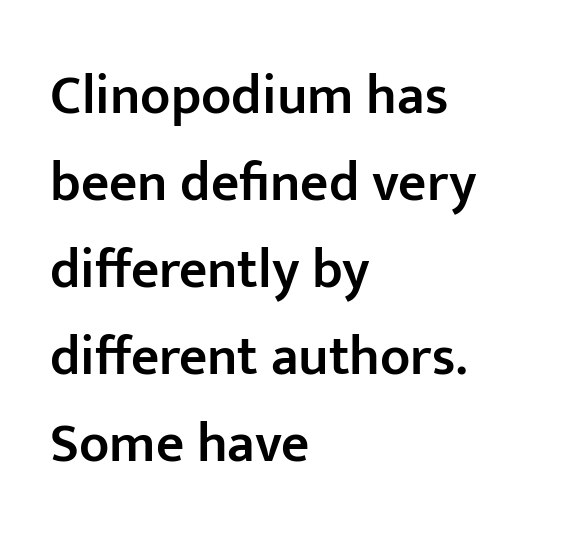
{"serif": "no", "italic": "no", "bold": "semi", "weight": "semibold", "width": "normal", "stroke_contrast": "low", "x_height": "medium", "monospaced": "no", "underline": "no", "align": "left", "line_spacing": "normal", "line_spacing_ratio": 1.58, "letter_spacing": "normal", "letter_spacing_em": 0.0, "glyph_px": 55}
